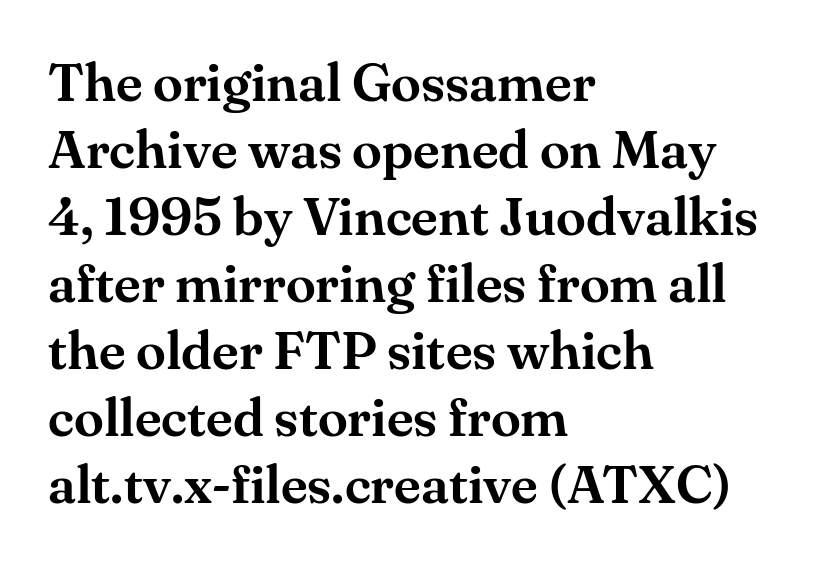
Q: Is the text italic (slanted)? A: No, it is upright.
Q: Is the typeface a serif or a sans-serif typeface? A: Serif.
Q: Is the text underlined? A: No.
Q: How is the paragraph aligned? A: Left-aligned.
Q: Is the spacing between letters normal or unusually wide? A: Normal.
Q: Width (condensed, normal, or wide)? A: Normal.
Q: Stroke contrast? A: Medium.
Q: x-height? A: Small.
Q: Monospaced? A: No.
